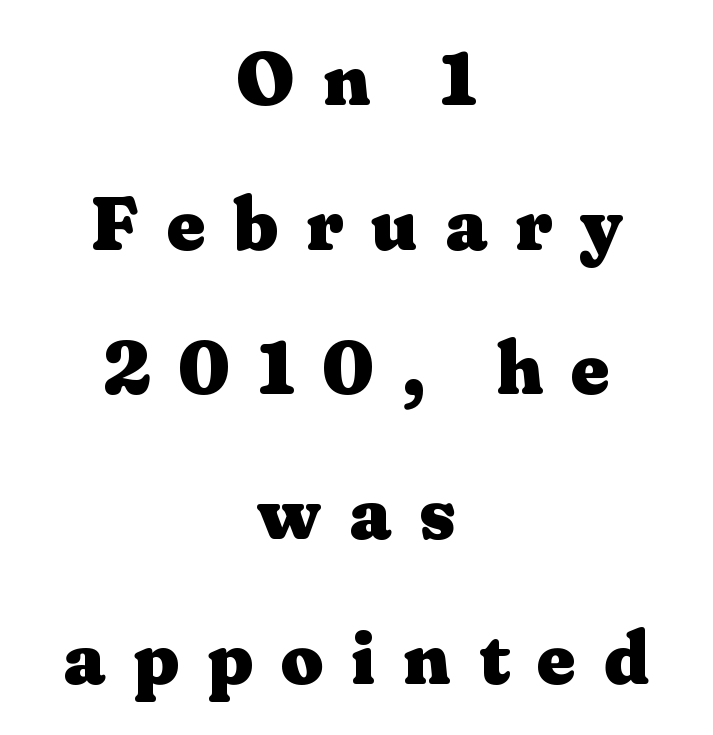
The lines are spread far apart with generous leading. Letterform terminals end in serifs throughout the passage. Caption: expanded tracking, letters set apart. Anything drawn beneath the words? Only blank space. Summary of weight: heavy, a full bold.
